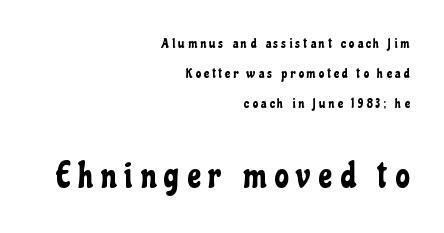
{"serif": "no", "italic": "no", "width": "condensed", "stroke_contrast": "low", "x_height": "medium", "monospaced": "no", "underline": "no", "align": "right", "line_spacing": "loose", "line_spacing_ratio": 2.14, "letter_spacing": "wide", "letter_spacing_em": 0.22, "larger_block": "second", "size_ratio": 2.57, "glyph_px": 36}
